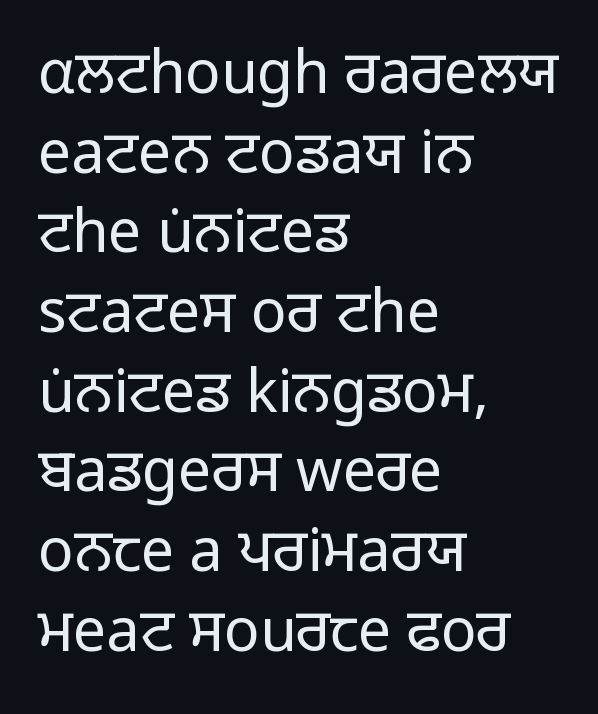
The space beneath each line is pristine and unruled. Stroke terminals: plain, sans-serif. The typesetter chose a ragged-right arrangement here. These lines are rendered in a variable-pitch font. The letterforms sit shoulder to shoulder at normal distance. Nothing heavy about these letters — not bold at all.
